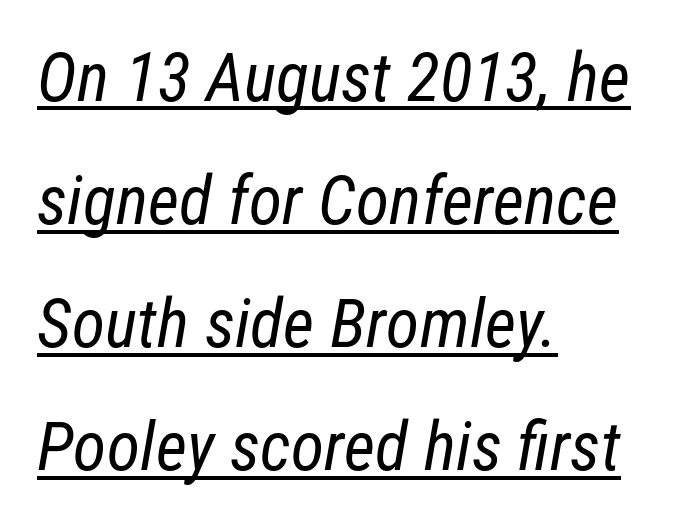
The rendering uses natural spacing where letterforms have individual widths. A student would call this left alignment; a typographer would say flush left, rag right. A typesetter would label this face a sans. Look at the tracking — it's just the regular setting, nothing added. Compared with a typical body face, this is equally light or lighter still. Emphasis is given by a line drawn under the lettering.
